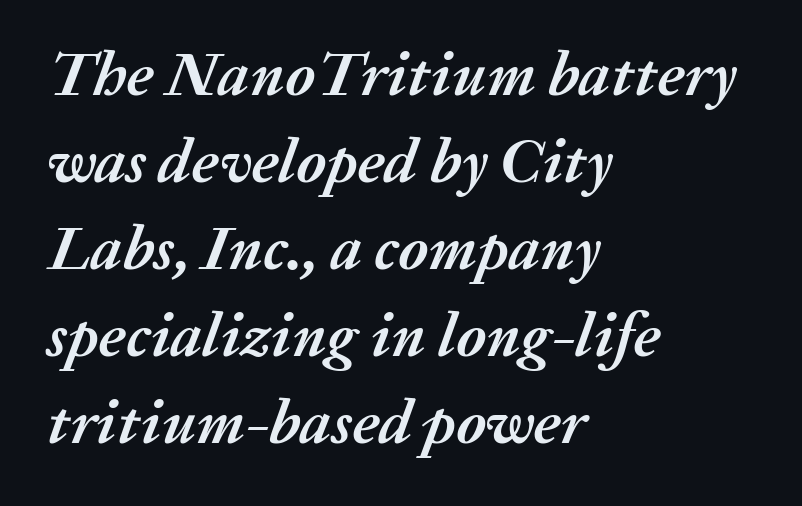
Q: Is the text bold? A: Yes.
Q: Is the text italic (slanted)? A: Yes, it leans right by about 20 degrees.
Q: Is the text underlined? A: No.
Q: How is the paragraph aligned? A: Left-aligned.
Q: Is the spacing between letters normal or unusually wide? A: Normal.
Q: Is the spacing between lines tight, normal or loose? A: Normal.
Q: Width (condensed, normal, or wide)? A: Normal.
Q: Stroke contrast? A: Medium.
Q: x-height? A: Medium.
Q: Monospaced? A: No.
